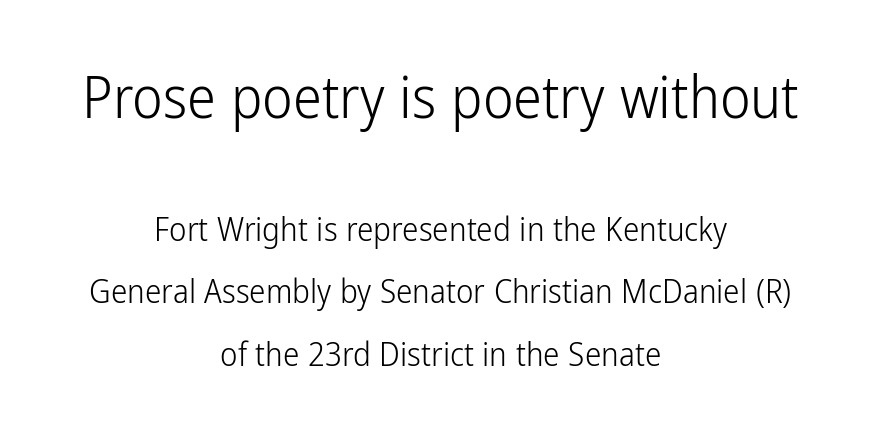
The image shows 58 px light, condensed sans-serif type, upright; set centered, loose line spacing (1.9x), normal letter spacing, not underlined; the first (top) block is 1.76x larger; low stroke contrast and a medium x-height.
